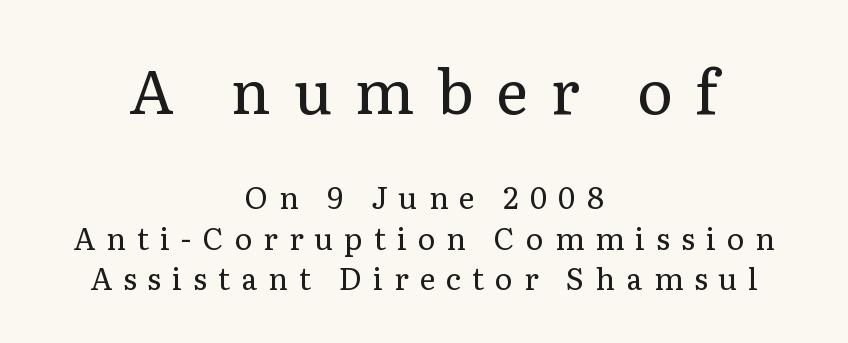
{"serif": "yes", "italic": "no", "bold": "no", "weight": "regular", "width": "normal", "stroke_contrast": "low", "x_height": "medium", "monospaced": "no", "underline": "no", "align": "center", "line_spacing": "normal", "line_spacing_ratio": 1.35, "letter_spacing": "wide", "letter_spacing_em": 0.37, "larger_block": "first", "size_ratio": 2.03, "glyph_px": 61}
